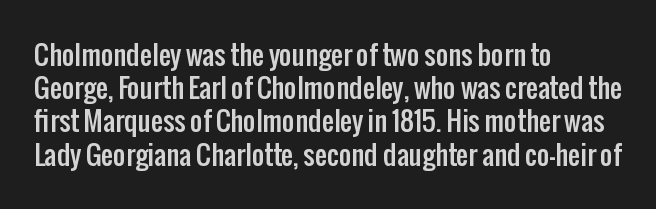
Every row of glyphs begins at an identical x-position on the left. These lines were composed using upright roman letters. Standard letterfit; no display-style spreading of the glyphs. The glyphs are unaccompanied by any horizontal stroke below them.
